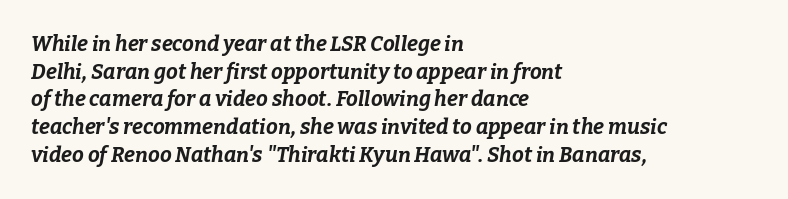
The image shows 21 px bold type, italic (leaning right); set left-aligned, normal line spacing (1.32x), normal letter spacing, not underlined.
